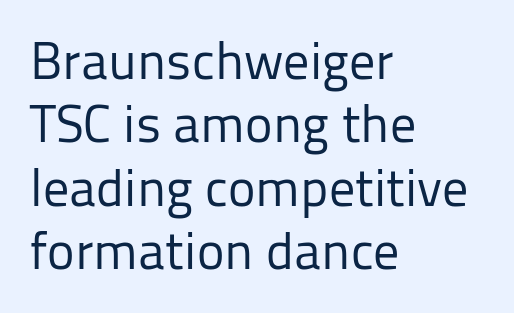
The image shows 52 px regular-weight sans-serif type, upright; set left-aligned, line spacing 1.22x, normal letter spacing, not underlined; low stroke contrast and a medium x-height.
